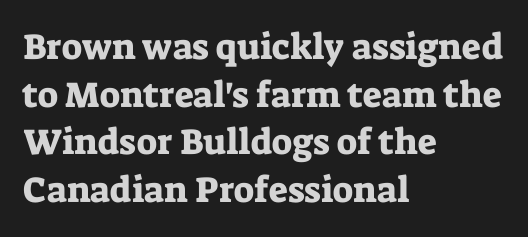
The image shows 36 px serif type, upright; set left-aligned, normal line spacing (1.32x), normal letter spacing, not underlined; low stroke contrast and a medium x-height.
